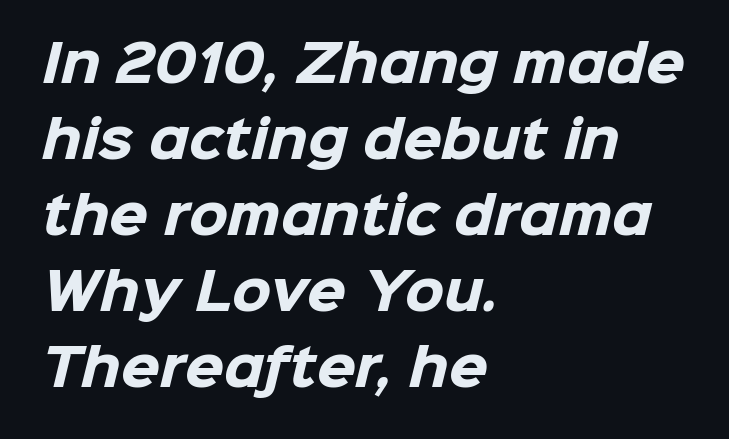
The image shows 50 px heavy sans-serif type; set left-aligned, normal line spacing (1.52x), normal letter spacing, not underlined; low stroke contrast and a medium x-height.
